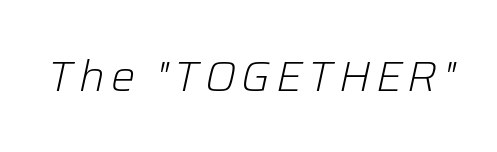
The image shows 43 px light type, italic (leaning right); set not underlined; low stroke contrast and a medium x-height.
